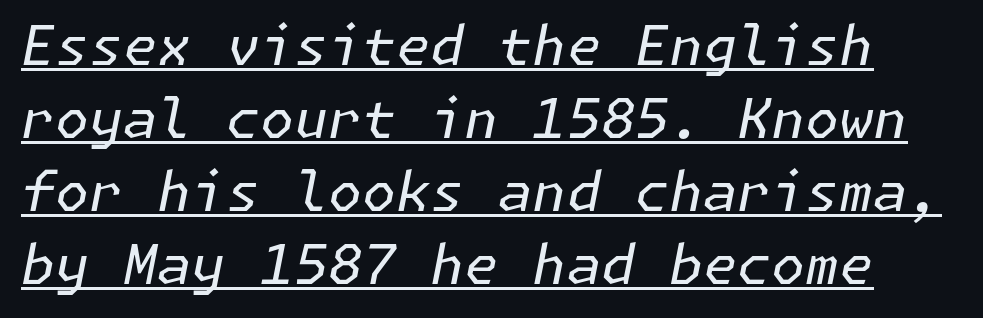
Q: Is the text bold? A: No.
Q: Is the text italic (slanted)? A: Yes, it leans right by about 11 degrees.
Q: Is the text underlined? A: Yes.
Q: Is the spacing between letters normal or unusually wide? A: Normal.
Q: Is the spacing between lines tight, normal or loose? A: Normal.
Q: Width (condensed, normal, or wide)? A: Normal.
Q: Stroke contrast? A: Low.
Q: x-height? A: Medium.
